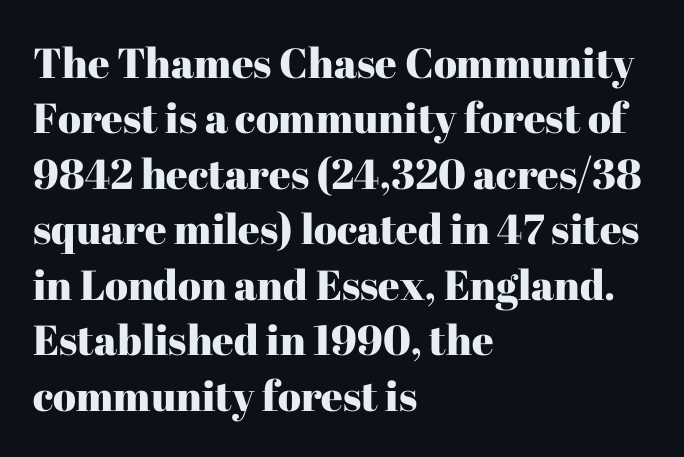
Typeset ragged right — the left edge is the straight one. Ascenders rise straight up at ninety degrees. The area under the type is left untouched. Leading: standard. Letter spacing: default. The passage shown is typed in a proportional face where columns would drift.
